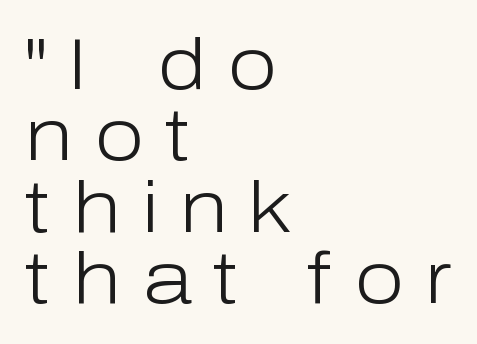
Q: Is the text bold? A: No.
Q: Is the text italic (slanted)? A: No, it is upright.
Q: Is the typeface a serif or a sans-serif typeface? A: Sans-serif.
Q: Is the text underlined? A: No.
Q: How is the paragraph aligned? A: Left-aligned.
Q: Is the spacing between letters normal or unusually wide? A: Unusually wide.
Q: Is the spacing between lines tight, normal or loose? A: Tight.
Q: Width (condensed, normal, or wide)? A: Normal.
Q: Stroke contrast? A: Low.
Q: x-height? A: Medium.
Q: Monospaced? A: No.
